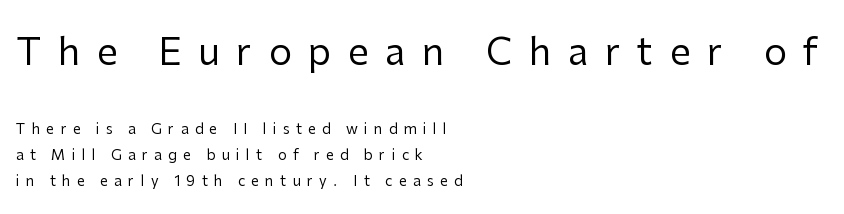
Q: Is the text bold? A: No.
Q: Is the text italic (slanted)? A: No, it is upright.
Q: Is the typeface a serif or a sans-serif typeface? A: Sans-serif.
Q: Is the text underlined? A: No.
Q: How is the paragraph aligned? A: Left-aligned.
Q: Is the spacing between letters normal or unusually wide? A: Unusually wide.
Q: Which block of text is set in a larger size, the first (top) or the second (bottom)? A: The first (top) one.
Q: Width (condensed, normal, or wide)? A: Normal.
Q: Stroke contrast? A: Low.
Q: x-height? A: Medium.
Q: Monospaced? A: No.
